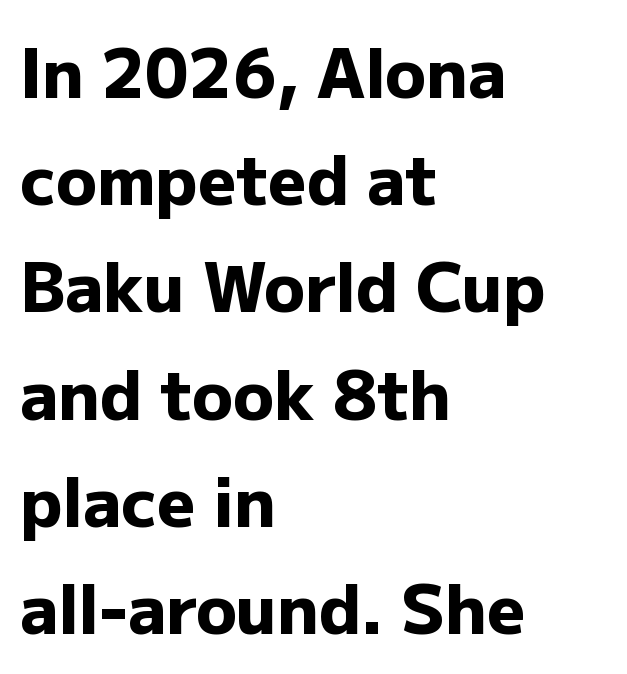
Unlike a traditional serif, this face leaves its strokes unadorned. Spacing between characters is what you'd get straight out of the box. Is there any slant? The stems are plumb. Normally led — the rows are evenly, conventionally spaced. Heft: maximum for text — a bold.
